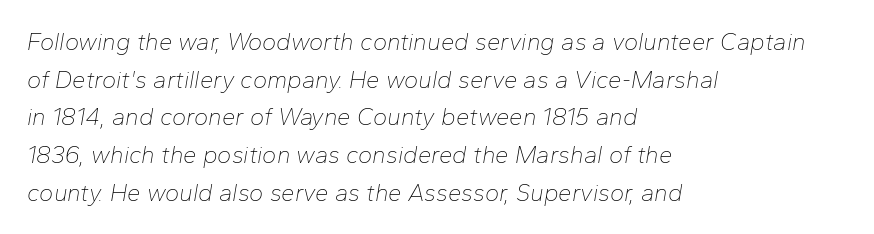
Q: Is the text bold? A: No.
Q: Is the text italic (slanted)? A: Yes, it leans right by about 10 degrees.
Q: Is the text underlined? A: No.
Q: How is the paragraph aligned? A: Left-aligned.
Q: Is the spacing between letters normal or unusually wide? A: Normal.
Q: Is the spacing between lines tight, normal or loose? A: Normal.
